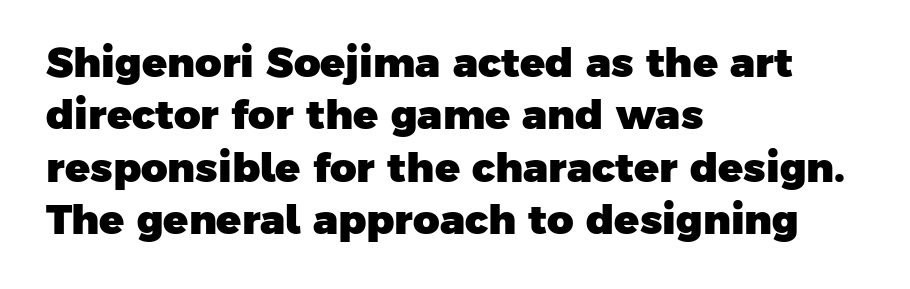
{"serif": "no", "bold": "yes", "weight": "heavy", "width": "normal", "stroke_contrast": "low", "x_height": "medium", "monospaced": "no", "underline": "no", "align": "left", "line_spacing": "normal", "line_spacing_ratio": 1.28, "letter_spacing": "normal", "letter_spacing_em": 0.0, "glyph_px": 41}
